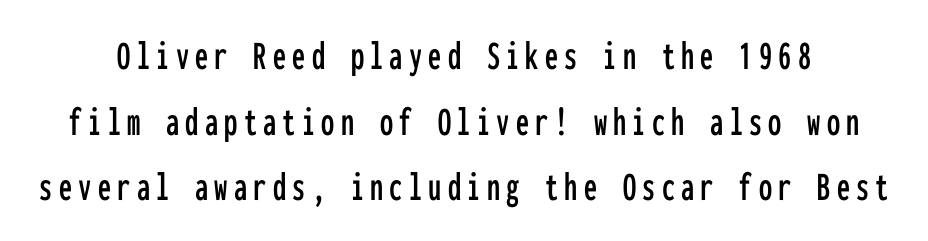
The image shows 42 px condensed sans-serif type, upright, monospaced; set normal line spacing (1.56x), not underlined; low stroke contrast and a medium x-height.
